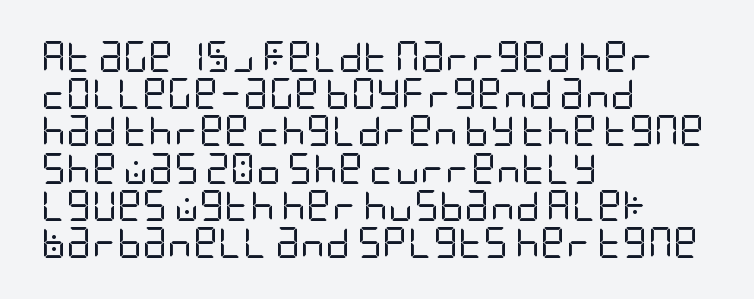
The image shows 31 px regular-weight, condensed sans-serif type, upright; set left-aligned, line spacing 1.2x, normal letter spacing, not underlined; low stroke contrast and a large x-height.
